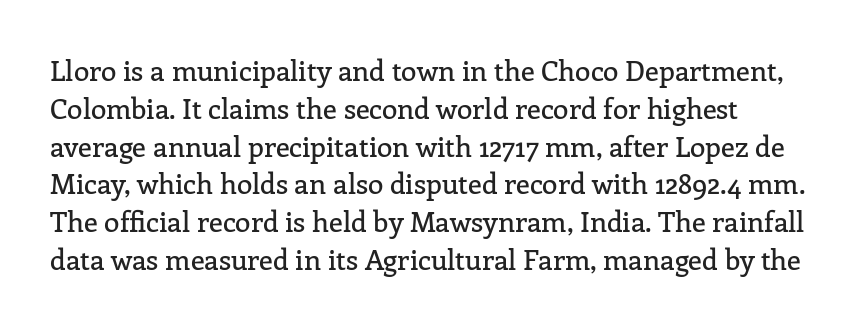
Vertical spacing — default. Nobody drew a line under any word here. No extra tracking has been applied to these lines. Note the varied advance widths — an 'i' is clearly narrower than an 'm'. The typeface chosen for these lines features serifs. Nope, not italic — everything's standing straight.
